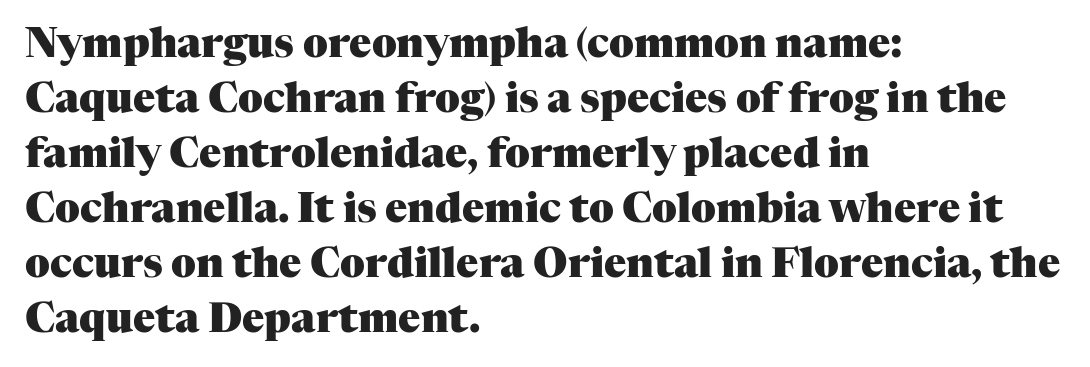
{"serif": "yes", "italic": "no", "bold": "yes", "weight": "heavy", "width": "normal", "stroke_contrast": "medium", "x_height": "medium", "monospaced": "no", "underline": "no", "align": "left", "line_spacing": "normal", "line_spacing_ratio": 1.34, "letter_spacing": "normal", "letter_spacing_em": 0.0, "glyph_px": 41}
